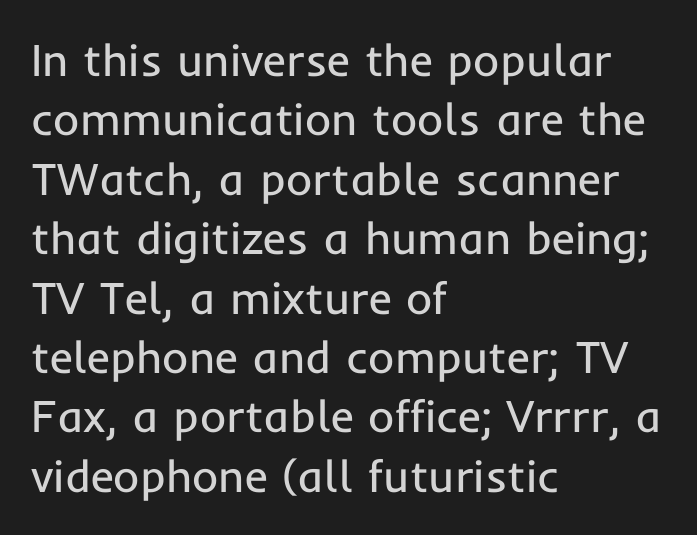
A typesetter would call this proportional, since set widths differ per character. Visually the block forms a straight wall on the left and a jagged coastline on the right. Letter spacing: default. No italicization has been applied; the sample stays upright. The foot of each line stays bare and open. The block of text has a typical density, with ordinary space between rows.
